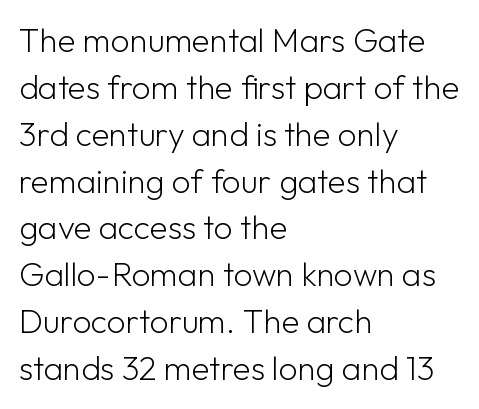
The image shows 33 px light sans-serif type, upright; set left-aligned, normal line spacing (1.42x), normal letter spacing, not underlined; low stroke contrast and a medium x-height.
